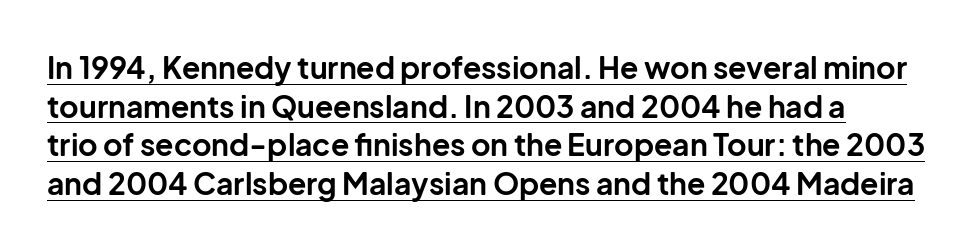
I'd describe the lettering as bold — thick and assertive. This sample uses an upright cut, with every glyph sitting square on the baseline. You could not count columns in this text — the font is proportionally spaced. The face used here is a sans, in the tradition of grotesques and geometrics. The designer left line spacing at the default.
